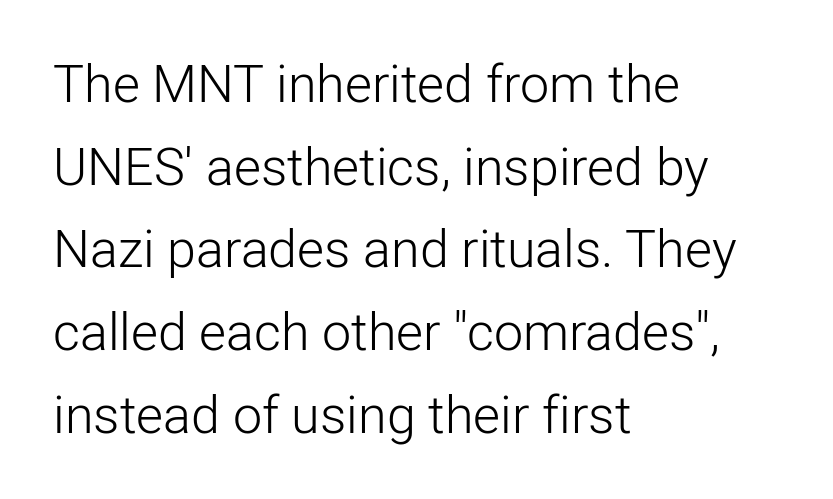
{"serif": "no", "italic": "no", "bold": "no", "weight": "light", "width": "normal", "stroke_contrast": "low", "x_height": "medium", "monospaced": "no", "underline": "no", "align": "left", "line_spacing": "normal", "line_spacing_ratio": 1.59, "letter_spacing": "normal", "letter_spacing_em": 0.0, "glyph_px": 52}
